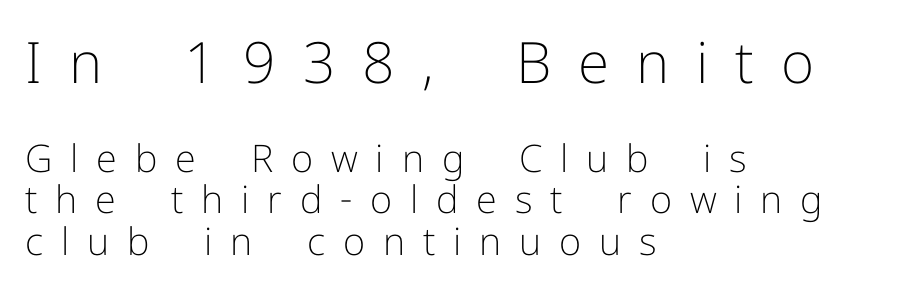
{"serif": "no", "italic": "no", "bold": "no", "weight": "light", "width": "normal", "stroke_contrast": "low", "x_height": "medium", "monospaced": "no", "underline": "no", "align": "left", "line_spacing": "tight", "line_spacing_ratio": 1.09, "letter_spacing": "wide", "letter_spacing_em": 0.47, "larger_block": "first", "size_ratio": 1.5, "glyph_px": 57}
